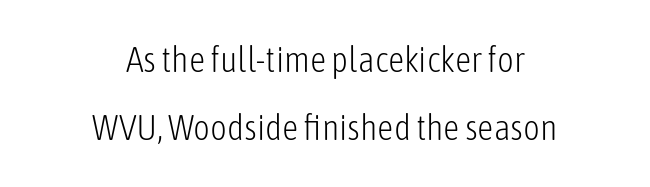
Vertical strokes here are truly vertical. Descenders hang freely into open space. The strokes carry an ordinary text weight at most. Successive baselines arrive slowly, with a big drop between each. No feet cap the strokes, marking this as sans-serif type.
